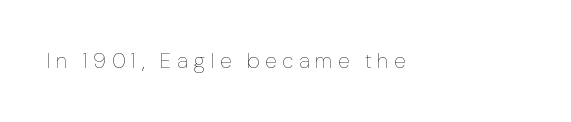
{"italic": "no", "bold": "no", "underline": "no", "align": "left", "letter_spacing": "wide", "letter_spacing_em": 0.28, "glyph_px": 21}
